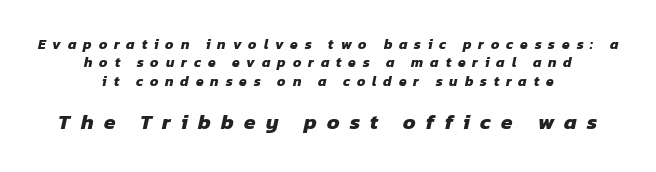
Q: Is the text bold? A: Yes.
Q: Is the text underlined? A: No.
Q: How is the paragraph aligned? A: Centered.
Q: Is the spacing between letters normal or unusually wide? A: Unusually wide.
Q: Is the spacing between lines tight, normal or loose? A: Normal.
Q: Which block of text is set in a larger size, the first (top) or the second (bottom)? A: The second (bottom) one.
